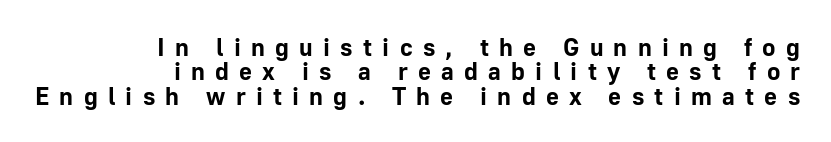
Q: Is the text bold? A: Yes.
Q: Is the text italic (slanted)? A: No, it is upright.
Q: Is the text underlined? A: No.
Q: How is the paragraph aligned? A: Right-aligned.
Q: Is the spacing between letters normal or unusually wide? A: Unusually wide.
Q: Is the spacing between lines tight, normal or loose? A: Tight.
